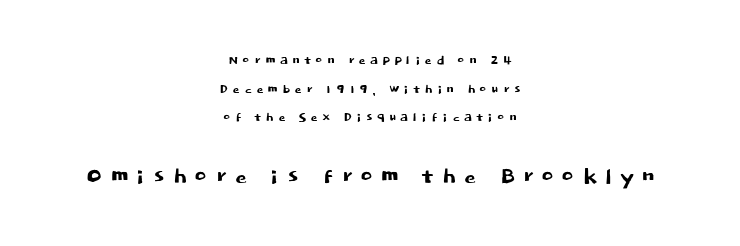
The image shows 30 px sans-serif type, upright; set centered, normal line spacing (1.69x), unusually wide letter spacing (+0.23 em), not underlined; the second (bottom) block is 1.76x larger; low stroke contrast and a large x-height.
